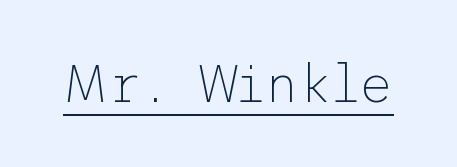
{"serif": "no", "italic": "no", "bold": "no", "weight": "thin", "width": "normal", "stroke_contrast": "low", "x_height": "medium", "underline": "yes", "letter_spacing": "normal", "letter_spacing_em": 0.0, "glyph_px": 53}
